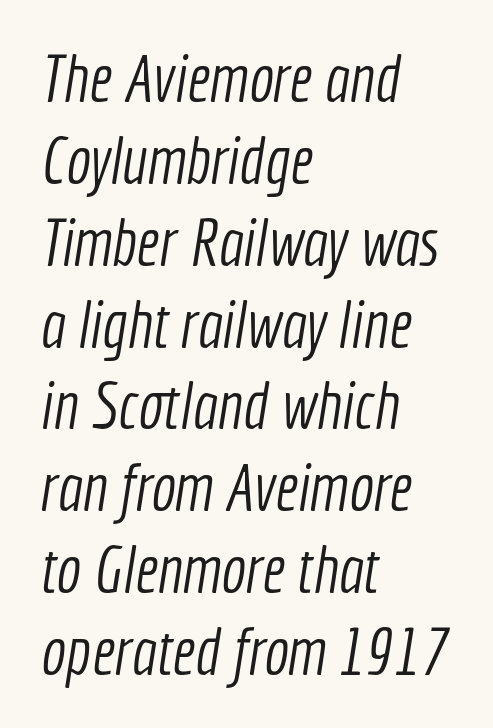
Q: Is the text bold? A: No.
Q: Is the typeface a serif or a sans-serif typeface? A: Sans-serif.
Q: Is the text underlined? A: No.
Q: How is the paragraph aligned? A: Left-aligned.
Q: Is the spacing between letters normal or unusually wide? A: Normal.
Q: Width (condensed, normal, or wide)? A: Condensed.
Q: x-height? A: Medium.
Q: Monospaced? A: No.
